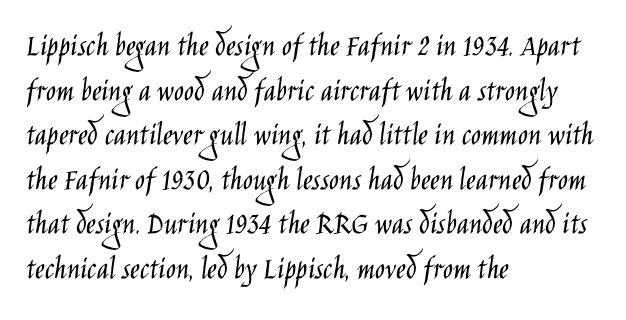
{"serif": "no", "bold": "no", "weight": "light", "width": "condensed", "stroke_contrast": "low", "x_height": "large", "monospaced": "no", "underline": "no", "align": "left", "line_spacing": "normal", "line_spacing_ratio": 1.35, "letter_spacing": "normal", "letter_spacing_em": 0.0, "glyph_px": 33}
